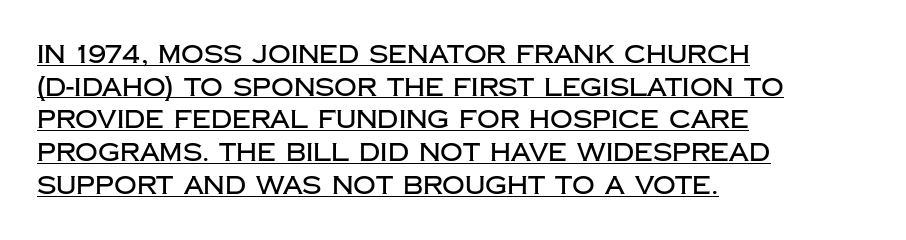
Q: Is the text italic (slanted)? A: No, it is upright.
Q: Is the text underlined? A: Yes.
Q: How is the paragraph aligned? A: Left-aligned.
Q: Is the spacing between letters normal or unusually wide? A: Normal.
Q: Is the spacing between lines tight, normal or loose? A: Normal.
